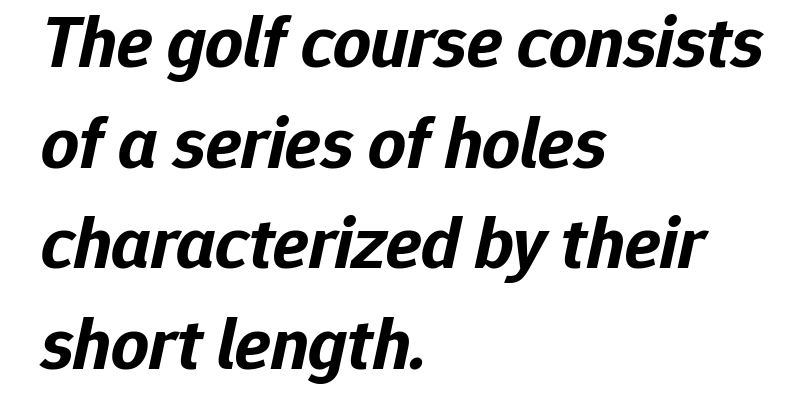
Q: Is the text bold? A: Yes.
Q: Is the text italic (slanted)? A: Yes, it leans right by about 12 degrees.
Q: Is the text underlined? A: No.
Q: How is the paragraph aligned? A: Left-aligned.
Q: Is the spacing between letters normal or unusually wide? A: Normal.
Q: Is the spacing between lines tight, normal or loose? A: Normal.
Q: Width (condensed, normal, or wide)? A: Normal.
Q: Stroke contrast? A: Low.
Q: x-height? A: Medium.
Q: Monospaced? A: No.
